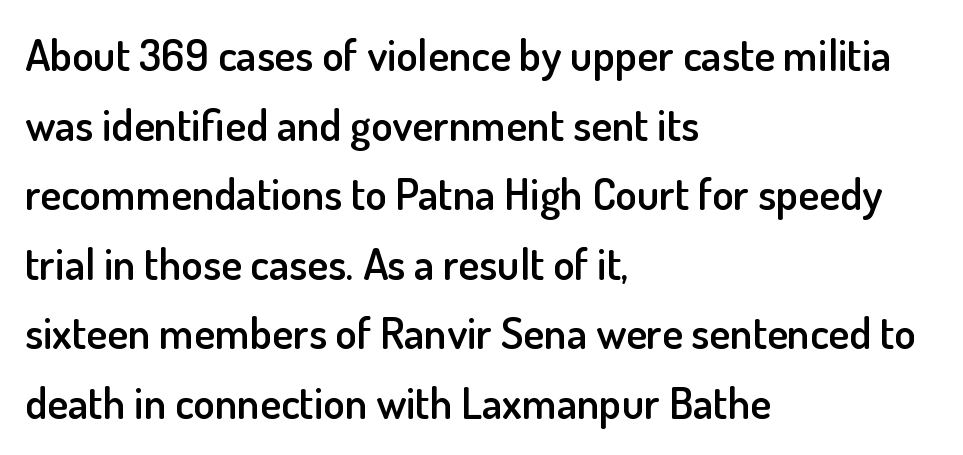
The image shows 44 px semibold sans-serif type, upright; set left-aligned, normal line spacing (1.58x), normal letter spacing, not underlined; low stroke contrast and a small x-height.
